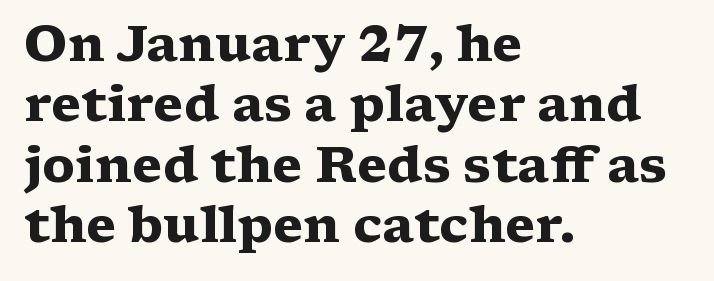
The font family rendered here belongs to the serif group. Each line starts at the same left margin while the right side varies. Here the designer chose a conventional face with non-uniform glyph widths. Any mark beneath the type? The region is blank. Its strokes are broad and dark, the hallmark of bold type. Tall strokes in this sample are plumb rather than angled.
